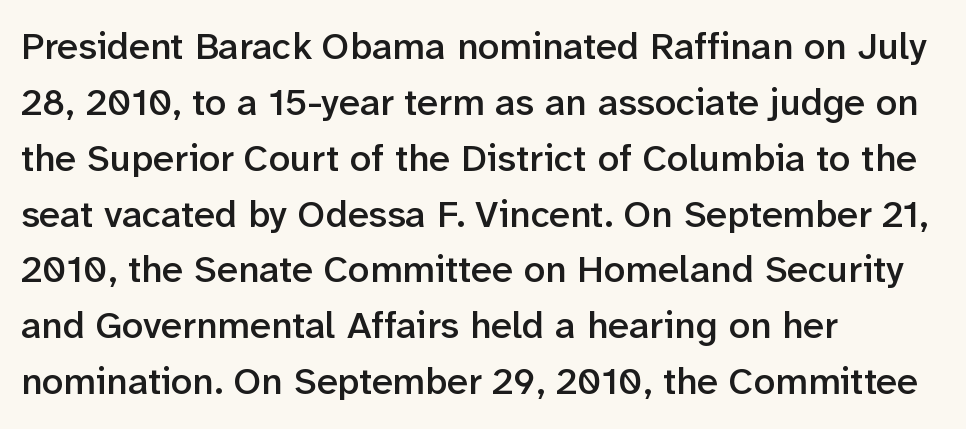
The image shows 38 px semibold sans-serif type, upright; set left-aligned, normal line spacing (1.47x), normal letter spacing, not underlined; low stroke contrast and a medium x-height.
